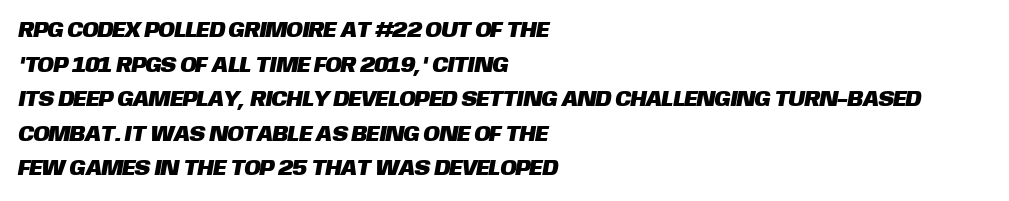
The image shows 22 px text type; set left-aligned, normal line spacing (1.57x), normal letter spacing, not underlined.
